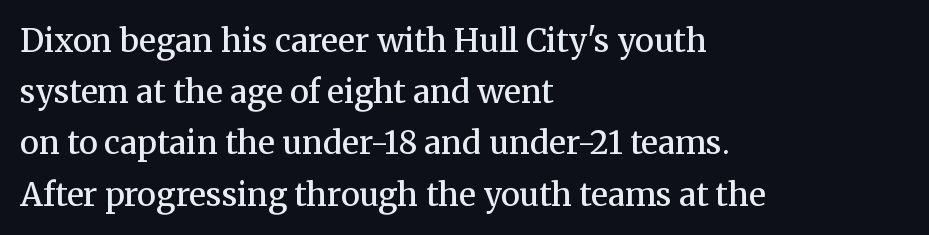
The rendering uses natural spacing where letterforms have individual widths. The lines are quadded left. Do the letters lean? They stand straight. Unlike a clean sans, this face finishes its strokes with serifs. A bit beefed up — I'd call it semibold rather than bold. Bare-footed words on every line.
